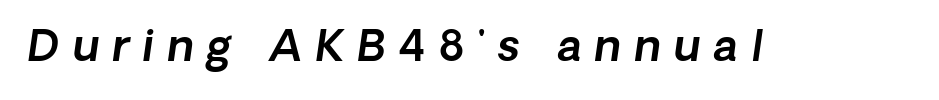
Q: Is the typeface a serif or a sans-serif typeface? A: Sans-serif.
Q: Is the text underlined? A: No.
Q: Is the spacing between letters normal or unusually wide? A: Unusually wide.
Q: Width (condensed, normal, or wide)? A: Normal.
Q: x-height? A: Medium.
Q: Monospaced? A: No.
